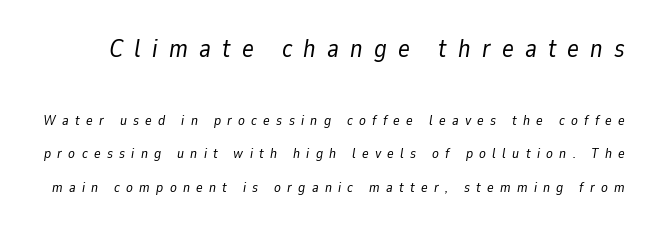
The rendering inserts visible extra space after every character. The passage shown is not bold in any degree. Here the first block reads like a headline and the second like body copy. Whoever set this chose breathing room over compactness in the vertical rhythm. A clean baseline with only descenders dipping below it.
